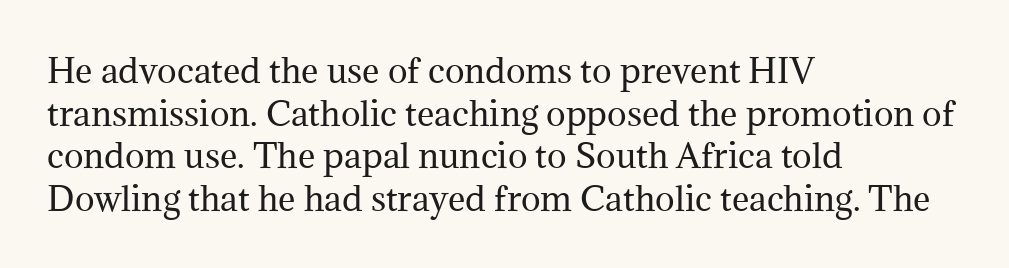
The image shows 33 px regular-weight serif type, upright; set left-aligned, normal line spacing (1.29x), normal letter spacing, not underlined; medium stroke contrast and a medium x-height.
